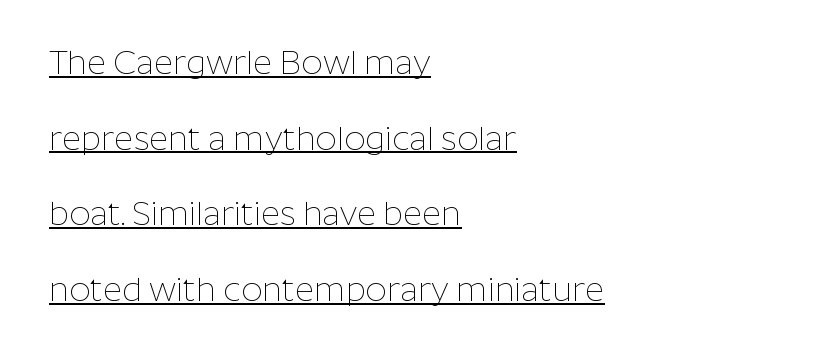
{"serif": "no", "italic": "no", "bold": "no", "weight": "thin", "width": "normal", "stroke_contrast": "low", "x_height": "medium", "monospaced": "no", "underline": "yes", "align": "left", "line_spacing": "loose", "line_spacing_ratio": 2.29, "letter_spacing": "normal", "letter_spacing_em": 0.0, "glyph_px": 33}
